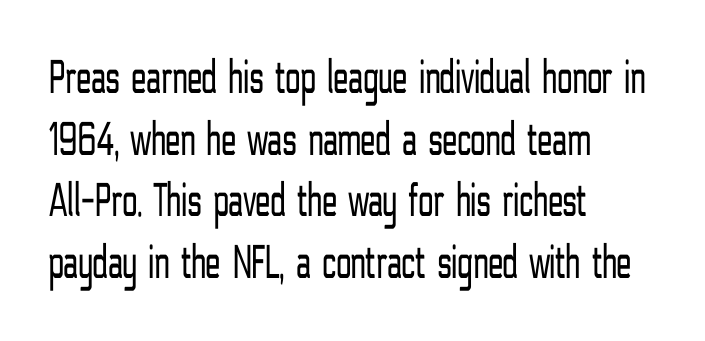
Q: Is the text bold? A: No.
Q: Is the text italic (slanted)? A: No, it is upright.
Q: Is the typeface a serif or a sans-serif typeface? A: Sans-serif.
Q: Is the text underlined? A: No.
Q: How is the paragraph aligned? A: Left-aligned.
Q: Is the spacing between letters normal or unusually wide? A: Normal.
Q: Is the spacing between lines tight, normal or loose? A: Normal.
Q: Width (condensed, normal, or wide)? A: Condensed.
Q: Stroke contrast? A: Low.
Q: x-height? A: Medium.
Q: Monospaced? A: No.
